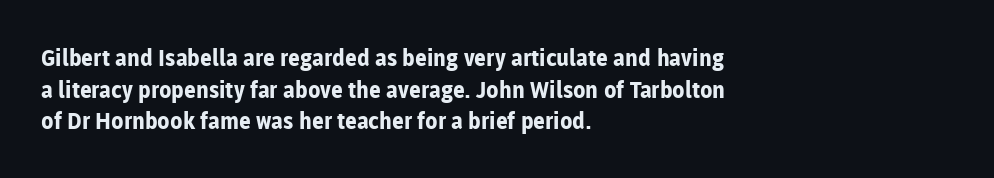
The image shows 23 px bold type, upright; set left-aligned, normal line spacing (1.38x), normal letter spacing, not underlined.
